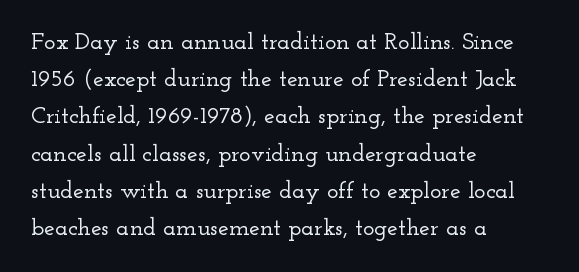
Q: Is the text italic (slanted)? A: No, it is upright.
Q: Is the text underlined? A: No.
Q: How is the paragraph aligned? A: Left-aligned.
Q: Is the spacing between letters normal or unusually wide? A: Normal.
Q: Is the spacing between lines tight, normal or loose? A: Normal.
